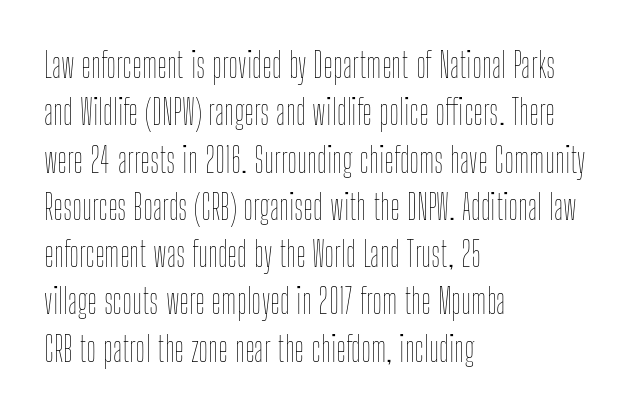
This sample uses plain, unmodified letter spacing. The rendering anchors every line to the left-hand side. The passage shown is not bold in any degree. Note the varied advance widths — an 'i' is clearly narrower than an 'm'.
